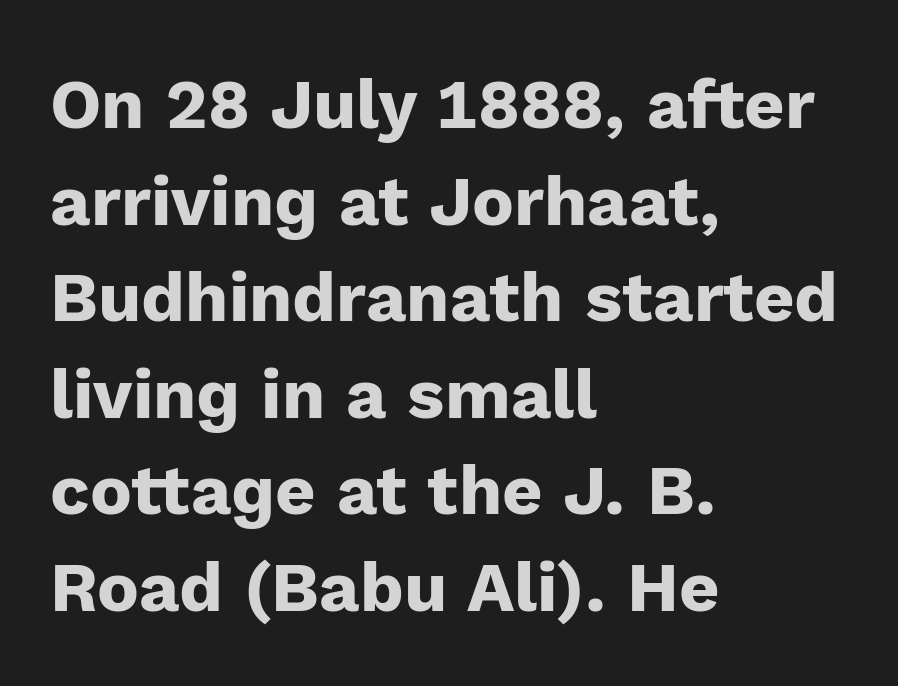
Standard letterfit; no display-style spreading of the glyphs. Teacher's note: observe the even left margin — that is flush-left alignment. The line-height multiplier appears to be the usual default. Only glyphs here, with clear space below each row. Grotesque or geometric, the face here clearly has no serifs.
